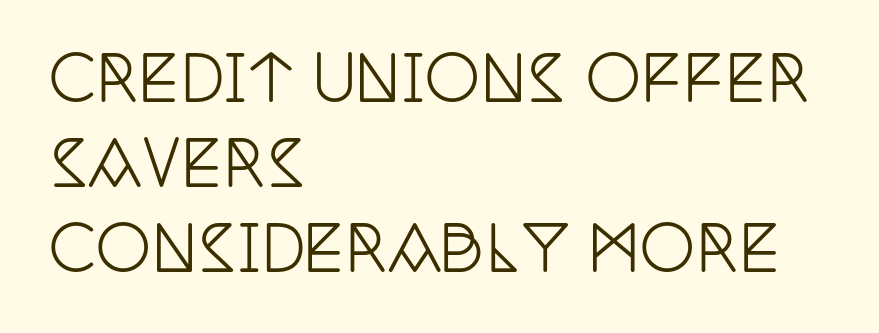
Q: Is the text italic (slanted)? A: No, it is upright.
Q: Is the typeface a serif or a sans-serif typeface? A: Serif.
Q: Is the text underlined? A: No.
Q: How is the paragraph aligned? A: Left-aligned.
Q: Is the spacing between letters normal or unusually wide? A: Normal.
Q: Is the spacing between lines tight, normal or loose? A: Normal.
Q: Width (condensed, normal, or wide)? A: Condensed.
Q: Stroke contrast? A: Low.
Q: x-height? A: Large.
Q: Monospaced? A: No.
